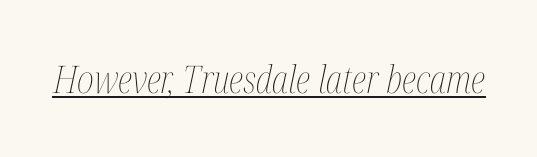
This is oblique type, the kind used for emphasis or titles. Do the characters align in a grid? No, the font is proportional. Underlined type. Compared with typical body copy, the letter spacing here is the same. Stroke thickness stays within the range of a standard reading face or lighter.
